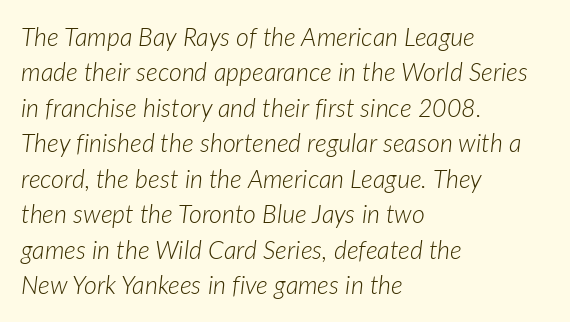
Weight class: somewhere from thin through regular. Posture: slanted. Rule under the text: the space is simply empty. Vertically, the passage feels balanced, rows spaced as you'd expect.
